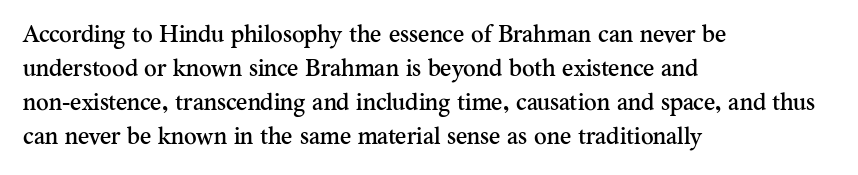
Q: Is the text italic (slanted)? A: No, it is upright.
Q: Is the text underlined? A: No.
Q: How is the paragraph aligned? A: Left-aligned.
Q: Is the spacing between letters normal or unusually wide? A: Normal.
Q: Is the spacing between lines tight, normal or loose? A: Normal.
